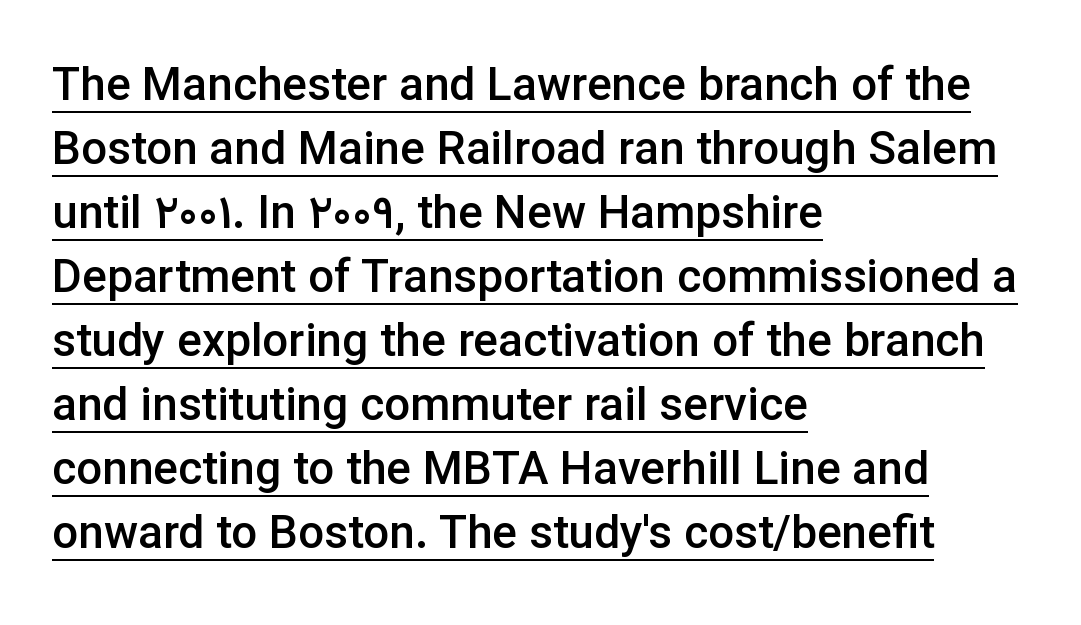
The font family rendered here belongs to the sans-serif group. Nobody touched the tracking dial on this one. The specimen includes a rule beneath the text block's lines. Each letter keeps its own natural width here, so spacing adapts to shape.
